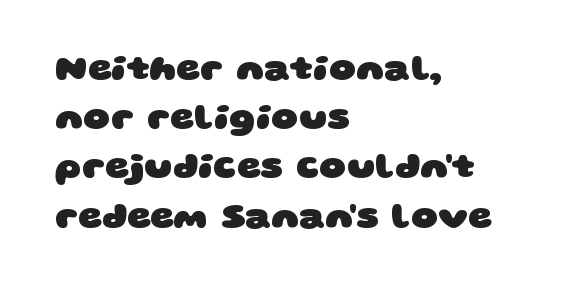
The image shows 37 px heavy, wide sans-serif type; set left-aligned, normal line spacing (1.33x), normal letter spacing, not underlined; low stroke contrast and a large x-height.
